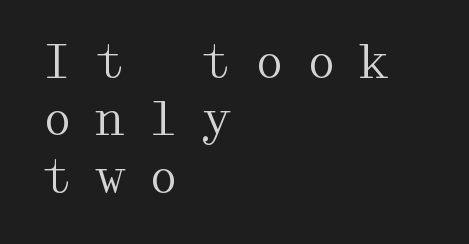
{"serif": "yes", "italic": "no", "bold": "no", "weight": "regular", "width": "wide", "stroke_contrast": "medium", "x_height": "medium", "underline": "no", "align": "left", "line_spacing": "normal", "line_spacing_ratio": 1.25, "letter_spacing": "wide", "letter_spacing_em": 0.45, "glyph_px": 46}
